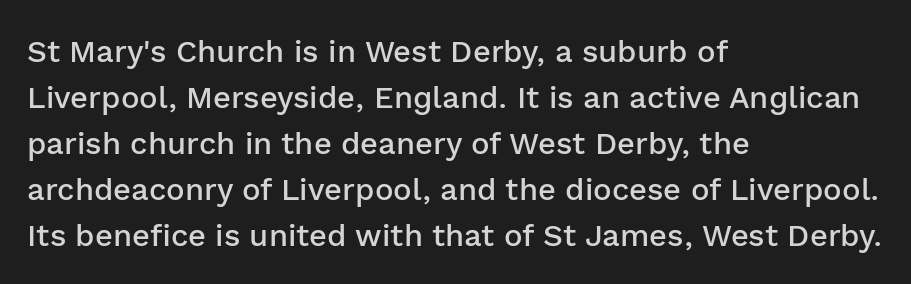
Q: Is the text bold? A: Semi-bold.
Q: Is the text italic (slanted)? A: No, it is upright.
Q: Is the typeface a serif or a sans-serif typeface? A: Sans-serif.
Q: Is the text underlined? A: No.
Q: How is the paragraph aligned? A: Left-aligned.
Q: Is the spacing between letters normal or unusually wide? A: Normal.
Q: Is the spacing between lines tight, normal or loose? A: Normal.
Q: Width (condensed, normal, or wide)? A: Normal.
Q: Stroke contrast? A: Low.
Q: x-height? A: Medium.
Q: Monospaced? A: No.
